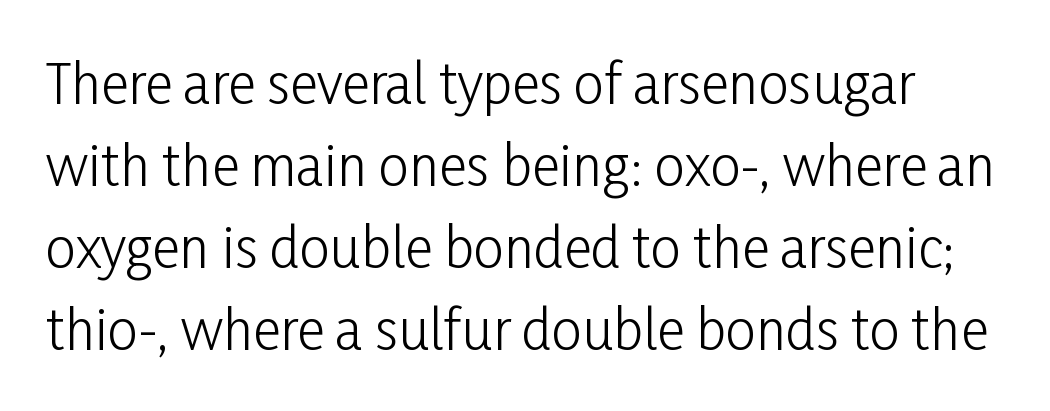
The image shows 54 px light, condensed sans-serif type, upright; set normal line spacing (1.52x), normal letter spacing, not underlined; low stroke contrast and a medium x-height.
